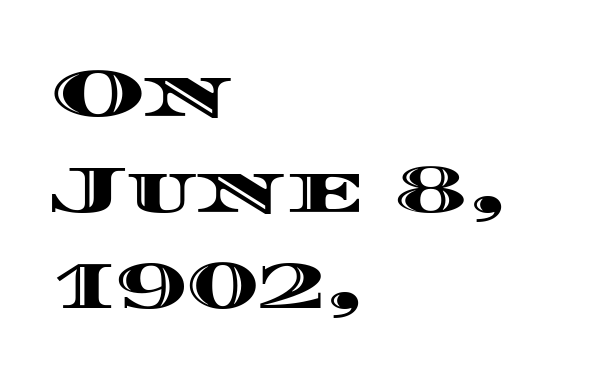
Q: Is the text italic (slanted)? A: No, it is upright.
Q: Is the text underlined? A: No.
Q: How is the paragraph aligned? A: Left-aligned.
Q: Is the spacing between letters normal or unusually wide? A: Normal.
Q: Is the spacing between lines tight, normal or loose? A: Normal.
Q: Width (condensed, normal, or wide)? A: Wide.
Q: x-height? A: Large.
Q: Monospaced? A: No.
